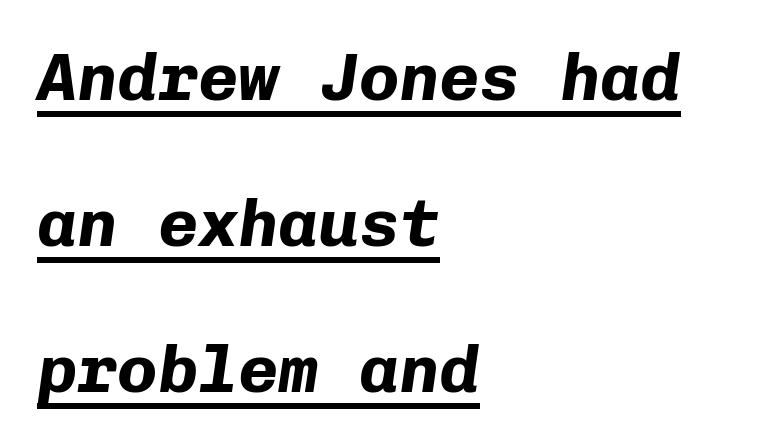
{"italic": "yes", "lean": "right", "slant_degrees": 8, "bold": "yes", "weight": "bold", "width": "normal", "stroke_contrast": "low", "x_height": "medium", "monospaced": "yes", "underline": "yes", "align": "left", "line_spacing": "loose", "line_spacing_ratio": 2.18, "letter_spacing": "normal", "letter_spacing_em": 0.0, "glyph_px": 67}
